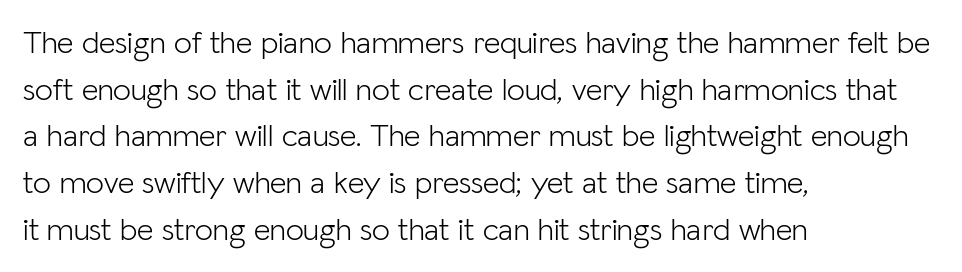
Q: Is the text bold? A: No.
Q: Is the text italic (slanted)? A: No, it is upright.
Q: Is the typeface a serif or a sans-serif typeface? A: Sans-serif.
Q: Is the text underlined? A: No.
Q: How is the paragraph aligned? A: Left-aligned.
Q: Is the spacing between letters normal or unusually wide? A: Normal.
Q: Is the spacing between lines tight, normal or loose? A: Normal.
Q: Width (condensed, normal, or wide)? A: Normal.
Q: Stroke contrast? A: Low.
Q: x-height? A: Medium.
Q: Monospaced? A: No.
